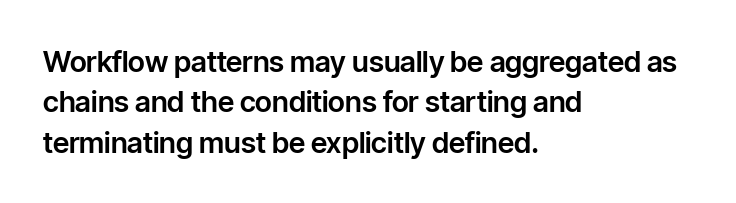
{"serif": "no", "italic": "no", "width": "normal", "stroke_contrast": "low", "x_height": "medium", "monospaced": "no", "underline": "no", "align": "left", "line_spacing": "normal", "line_spacing_ratio": 1.39, "letter_spacing": "normal", "letter_spacing_em": 0.0, "glyph_px": 29}
